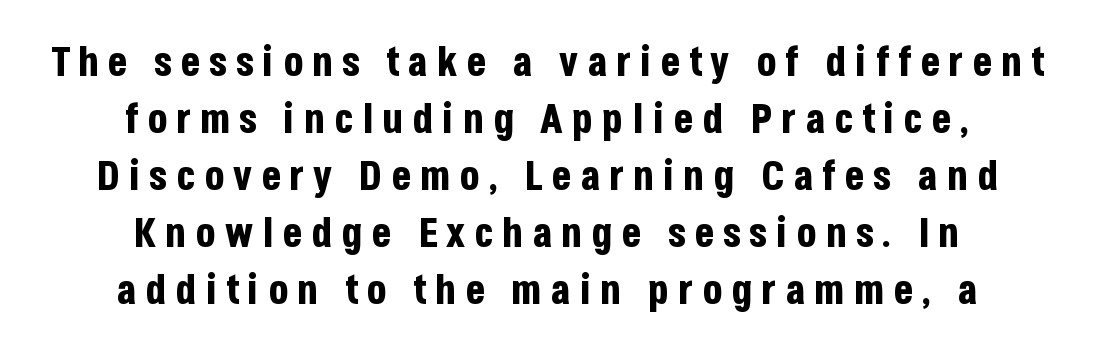
In terms of letterspacing, this is a distinctly airy, spread setting. A centered setting, common on invitations and titles, is used for this passage. Line spacing here is normal. The characters display no serif detailing; their extremities are plain. A clean baseline with only descenders dipping below it. Rendered with straight, roman letterforms.
